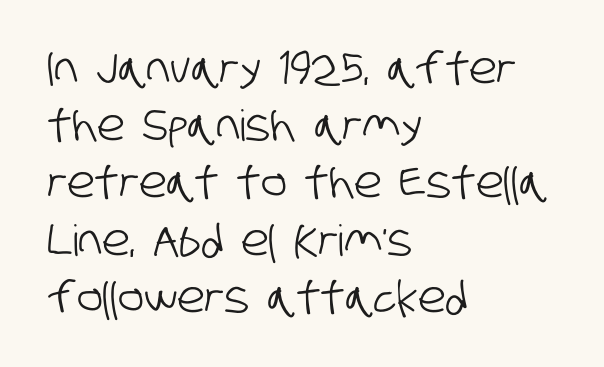
The glyphs are unaccompanied by any horizontal stroke below them. Teacher's note: observe the even left margin — that is flush-left alignment. Here the designer chose a conventional face with non-uniform glyph widths. This sample uses plain, unmodified letter spacing.
